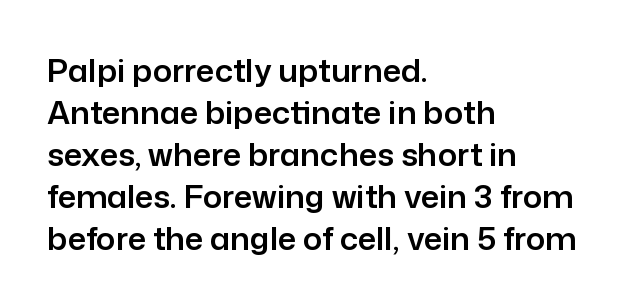
Q: Is the text italic (slanted)? A: No, it is upright.
Q: Is the typeface a serif or a sans-serif typeface? A: Sans-serif.
Q: Is the text underlined? A: No.
Q: How is the paragraph aligned? A: Left-aligned.
Q: Is the spacing between letters normal or unusually wide? A: Normal.
Q: Is the spacing between lines tight, normal or loose? A: Normal.
Q: Width (condensed, normal, or wide)? A: Normal.
Q: Stroke contrast? A: Low.
Q: x-height? A: Medium.
Q: Monospaced? A: No.
